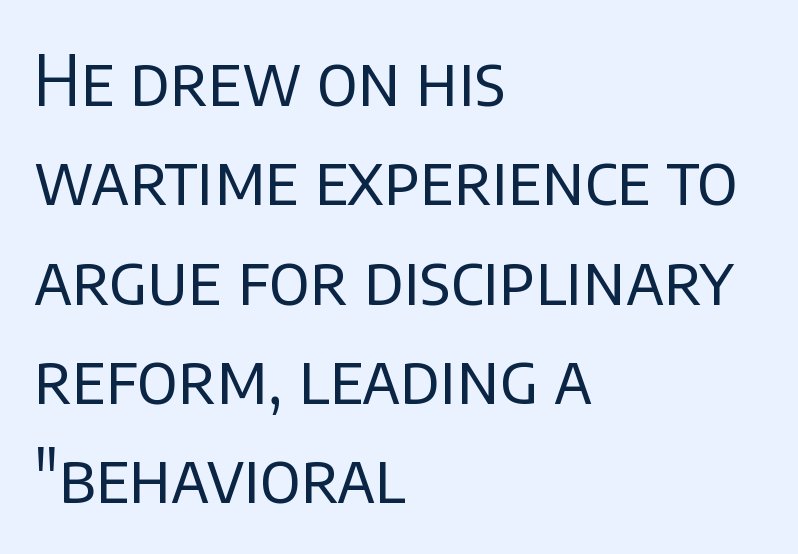
{"serif": "no", "italic": "no", "bold": "no", "weight": "regular", "width": "normal", "stroke_contrast": "low", "x_height": "large", "monospaced": "no", "underline": "no", "align": "left", "line_spacing": "normal", "line_spacing_ratio": 1.44, "letter_spacing": "normal", "letter_spacing_em": 0.0, "glyph_px": 69}
